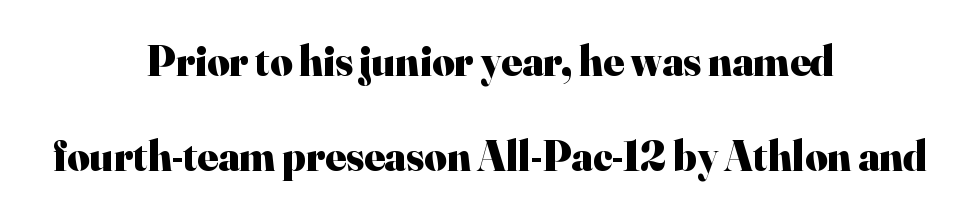
The horizontal fit of the characters is conventional and even. A typesetter would mark this as roman, not italic. You could not count columns in this text — the font is proportionally spaced. Leading is clearly above the norm, producing a sparse column. The passage shown is not underscored anywhere.
